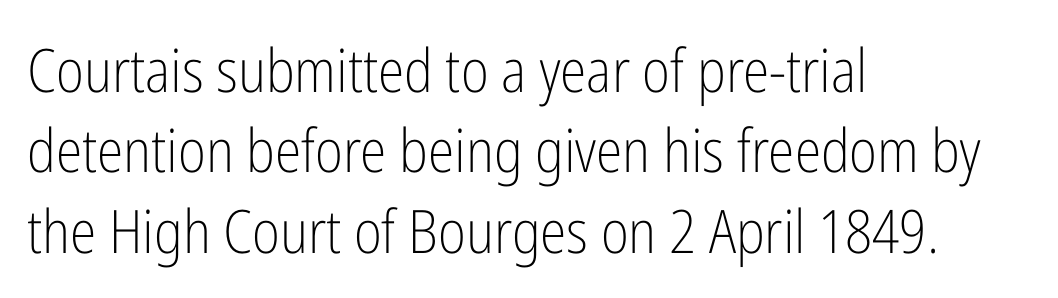
Q: Is the text bold? A: No.
Q: Is the text italic (slanted)? A: No, it is upright.
Q: Is the typeface a serif or a sans-serif typeface? A: Sans-serif.
Q: Is the text underlined? A: No.
Q: How is the paragraph aligned? A: Left-aligned.
Q: Is the spacing between letters normal or unusually wide? A: Normal.
Q: Is the spacing between lines tight, normal or loose? A: Normal.
Q: Width (condensed, normal, or wide)? A: Condensed.
Q: Stroke contrast? A: Low.
Q: x-height? A: Medium.
Q: Monospaced? A: No.
